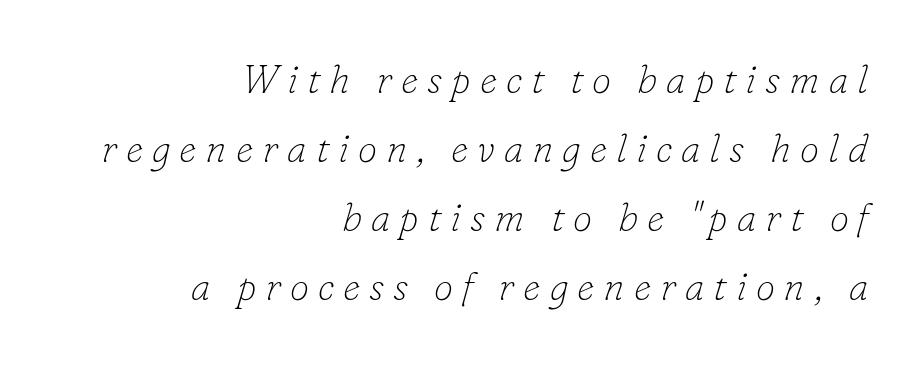
{"serif": "yes", "italic": "yes", "lean": "right", "slant_degrees": 16, "bold": "no", "weight": "thin", "width": "normal", "stroke_contrast": "low", "x_height": "small", "monospaced": "no", "underline": "no", "align": "right", "line_spacing_ratio": 1.77, "letter_spacing": "wide", "letter_spacing_em": 0.23, "glyph_px": 39}
